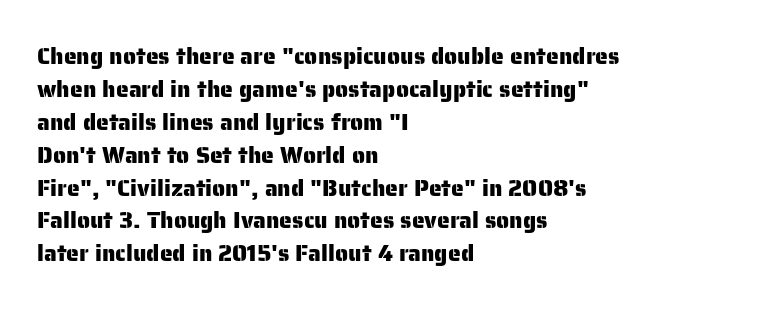
Plain, unruled lines of type. Letter spacing: default. Quick note: interline space is typical. Does the lettering tilt? It doesn't — this is upright. One-word summary of the alignment: left.
